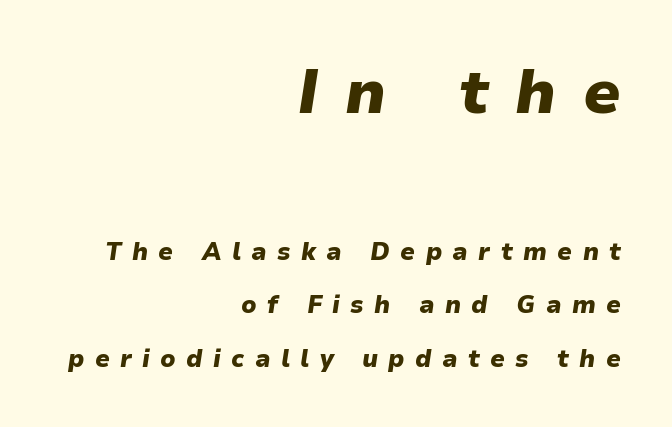
Q: Is the text bold? A: Yes.
Q: Is the text italic (slanted)? A: Yes, it leans right by about 9 degrees.
Q: Is the text underlined? A: No.
Q: How is the paragraph aligned? A: Right-aligned.
Q: Is the spacing between letters normal or unusually wide? A: Unusually wide.
Q: Is the spacing between lines tight, normal or loose? A: Loose.
Q: Which block of text is set in a larger size, the first (top) or the second (bottom)? A: The first (top) one.
Q: Width (condensed, normal, or wide)? A: Normal.
Q: Stroke contrast? A: Low.
Q: x-height? A: Medium.
Q: Monospaced? A: No.
